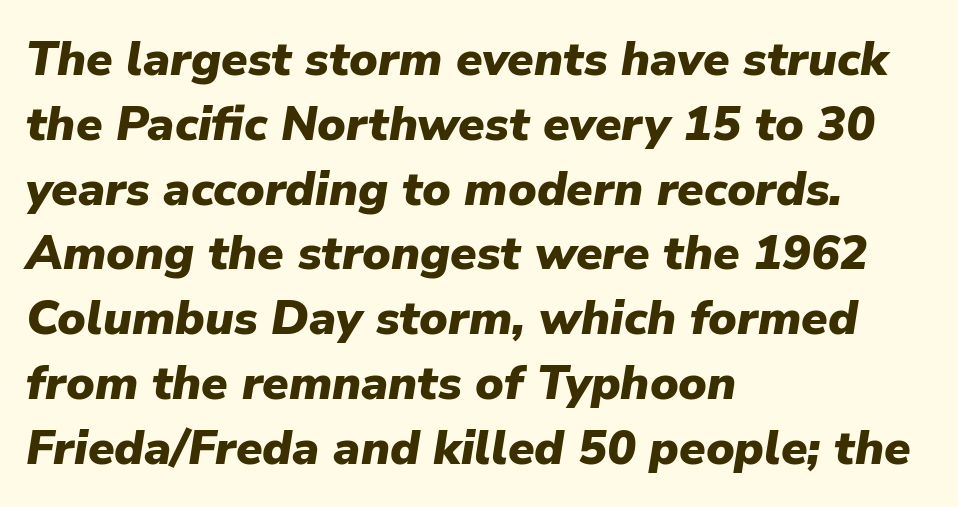
Has an underline been added? It has not. Thick stems and heavy bowls — unmistakably bold. The passage shown is typed in a proportional face where columns would drift. The letters are slanted; this is an italic face. Teacher's note: observe the even left margin — that is flush-left alignment. Letter spacing: default.
